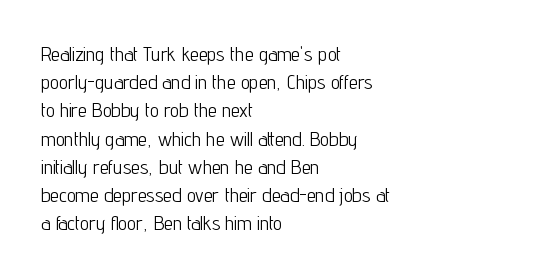
Nobody drew a line under any word here. When letters stand straight like this, we call the style roman or upright. The lines sit at an ordinary, default distance from one another. Summary of weight: not heavy and not bold.
